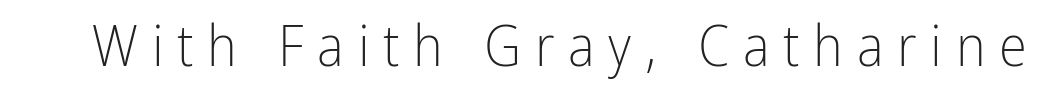
Q: Is the text bold? A: No.
Q: Is the text italic (slanted)? A: No, it is upright.
Q: Is the typeface a serif or a sans-serif typeface? A: Sans-serif.
Q: Is the text underlined? A: No.
Q: Is the spacing between letters normal or unusually wide? A: Unusually wide.
Q: Width (condensed, normal, or wide)? A: Condensed.
Q: Stroke contrast? A: Low.
Q: x-height? A: Medium.
Q: Monospaced? A: No.
